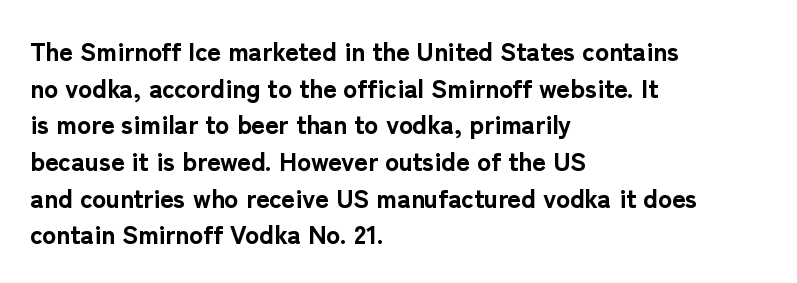
The image shows 26 px bold type, upright; set left-aligned, normal line spacing (1.41x), normal letter spacing, not underlined.
